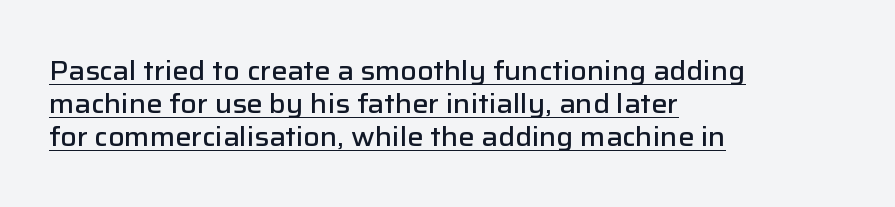
Q: Is the text bold? A: Semi-bold.
Q: Is the text italic (slanted)? A: No, it is upright.
Q: Is the text underlined? A: Yes.
Q: How is the paragraph aligned? A: Left-aligned.
Q: Is the spacing between letters normal or unusually wide? A: Normal.
